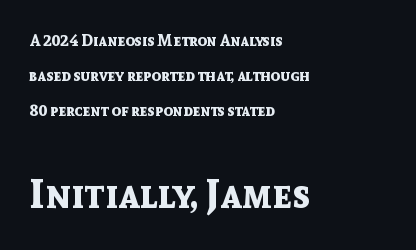
{"serif": "no", "italic": "no", "bold": "yes", "weight": "bold", "width": "normal", "x_height": "medium", "monospaced": "no", "underline": "no", "align": "left", "line_spacing": "loose", "line_spacing_ratio": 2.19, "letter_spacing": "normal", "letter_spacing_em": 0.0, "larger_block": "second", "size_ratio": 2.5, "glyph_px": 40}
